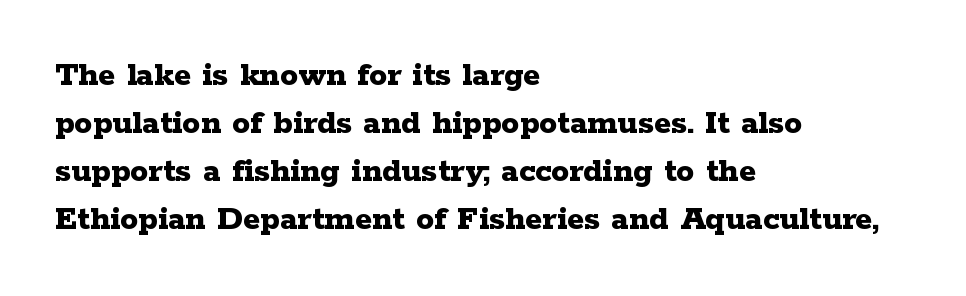
Rule under the text: the space is simply empty. Type style note: has serifs. A typesetter would call this proportional, since set widths differ per character. Students, this is bold: see how much ink each stroke carries. Italic? Not at all — the glyphs are vertical.
